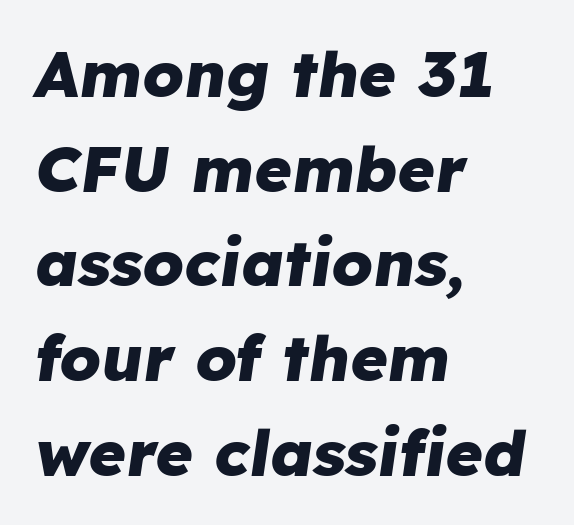
The image shows 64 px heavy type, italic (leaning right); set left-aligned, normal line spacing (1.48x), normal letter spacing, not underlined; low stroke contrast and a medium x-height.
